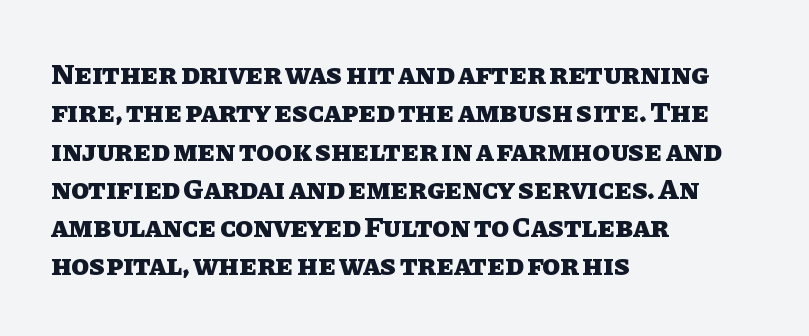
This sample has the flowing, uneven cadence of proportional lettering. Tracking value appears to be zero — textbook default spacing. Baseline-to-baseline distance is the conventional proportion of letter height. Lines of text with bare space underneath. Does the weight exceed regular? Yes, all the way to bold. Quick note: not italic, upright.
